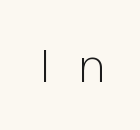
Q: Is the text bold? A: No.
Q: Is the text italic (slanted)? A: No, it is upright.
Q: Is the typeface a serif or a sans-serif typeface? A: Sans-serif.
Q: Is the text underlined? A: No.
Q: Is the spacing between letters normal or unusually wide? A: Unusually wide.
Q: Width (condensed, normal, or wide)? A: Normal.
Q: Stroke contrast? A: Low.
Q: x-height? A: Medium.
Q: Monospaced? A: No.
